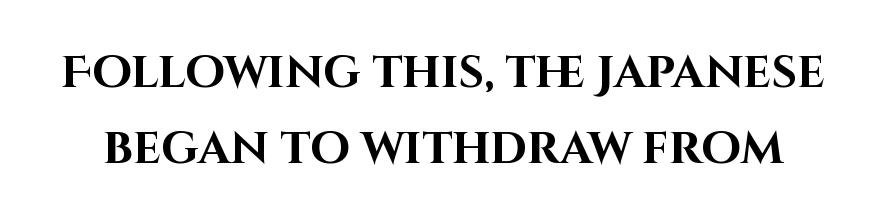
{"serif": "no", "italic": "no", "bold": "yes", "weight": "bold", "width": "normal", "stroke_contrast": "high", "x_height": "large", "monospaced": "no", "underline": "no", "line_spacing": "normal", "line_spacing_ratio": 1.7, "letter_spacing": "normal", "letter_spacing_em": 0.0, "glyph_px": 45}
